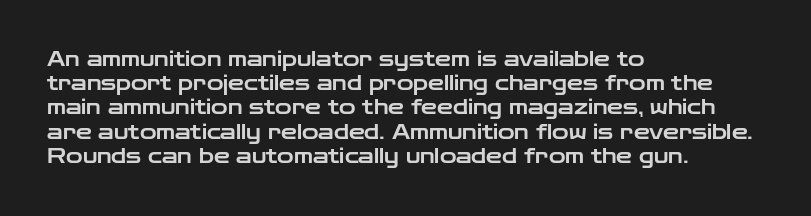
The image shows 20 px text type, upright; set left-aligned, line spacing 1.21x, normal letter spacing, not underlined.
